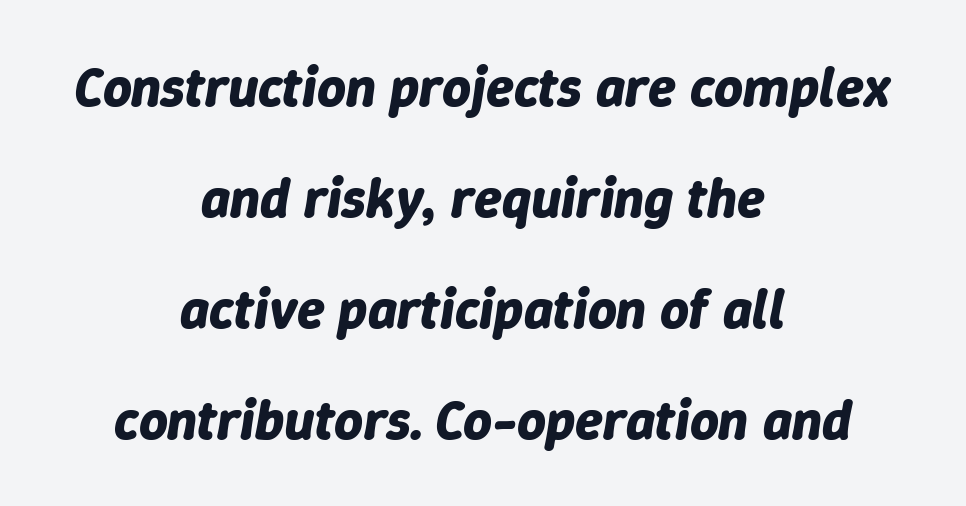
{"italic": "yes", "lean": "right", "slant_degrees": 9, "bold": "yes", "weight": "bold", "width": "normal", "stroke_contrast": "low", "x_height": "medium", "monospaced": "no", "underline": "no", "align": "center", "line_spacing": "loose", "line_spacing_ratio": 1.98, "letter_spacing": "normal", "letter_spacing_em": 0.0, "glyph_px": 56}
